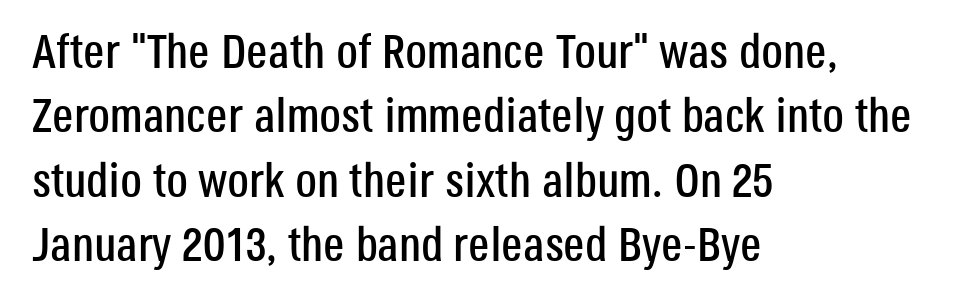
The image shows 48 px condensed sans-serif type, upright; set left-aligned, normal line spacing (1.34x), normal letter spacing, not underlined; low stroke contrast and a large x-height.
